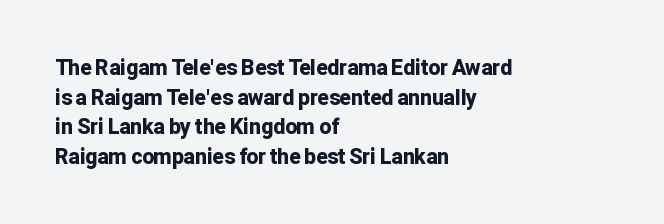
The vertical gap from one line to the next is medium. Beneath every word, the page is bare. Nothing unusual about the tracking: characters are spaced as the font intends. Its strokes are broad and dark, the hallmark of bold type. This sample uses an upright cut, with every glyph sitting square on the baseline. If you drew a ruler down the left edge, every line would touch it.
